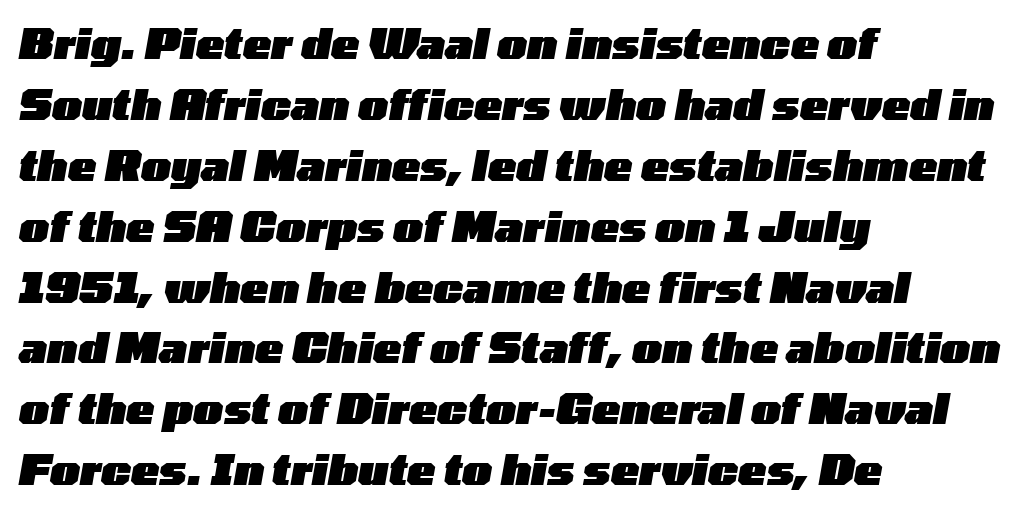
The image shows 42 px heavy, wide type, italic (leaning right); set left-aligned, normal line spacing (1.45x), normal letter spacing, not underlined; low stroke contrast and a medium x-height.
